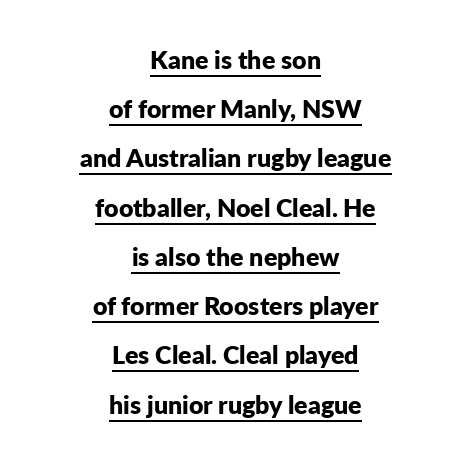
Each line is balanced around a shared central axis. Quick note: underline on. The line texture is even and compact thanks to regular tracking. A full-strength bold gives these letters their thick strokes.
